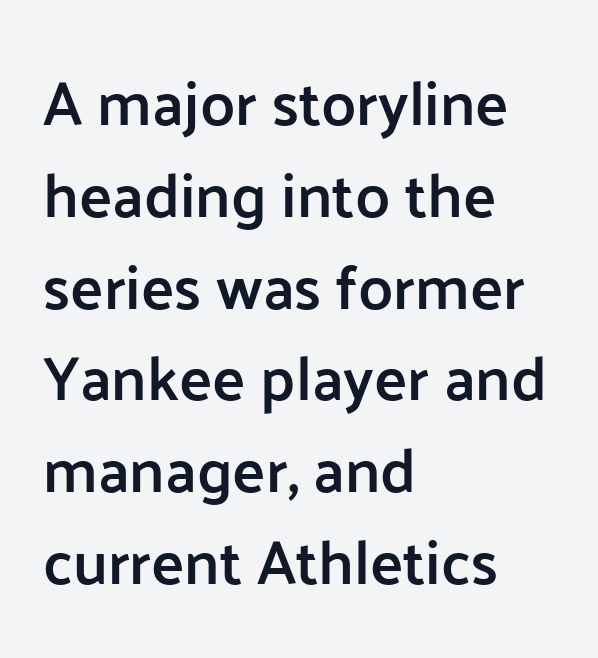
Q: Is the text bold? A: Semi-bold.
Q: Is the text italic (slanted)? A: No, it is upright.
Q: Is the typeface a serif or a sans-serif typeface? A: Sans-serif.
Q: Is the text underlined? A: No.
Q: How is the paragraph aligned? A: Left-aligned.
Q: Is the spacing between letters normal or unusually wide? A: Normal.
Q: Is the spacing between lines tight, normal or loose? A: Normal.
Q: Width (condensed, normal, or wide)? A: Normal.
Q: Stroke contrast? A: Low.
Q: x-height? A: Medium.
Q: Monospaced? A: No.
